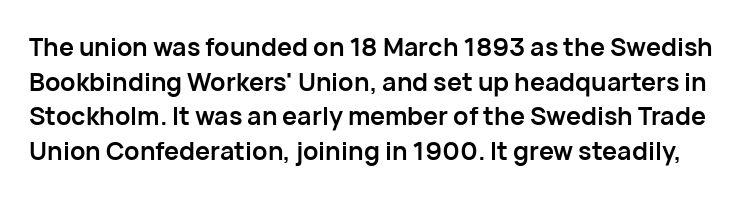
Q: Is the text bold? A: Yes.
Q: Is the text italic (slanted)? A: No, it is upright.
Q: Is the text underlined? A: No.
Q: Is the spacing between letters normal or unusually wide? A: Normal.
Q: Is the spacing between lines tight, normal or loose? A: Normal.
